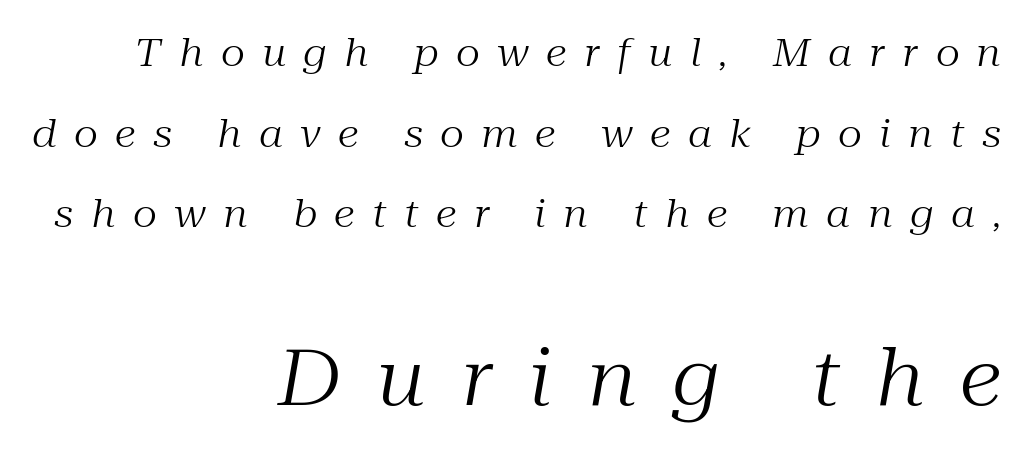
Q: Is the text bold? A: No.
Q: Is the text italic (slanted)? A: Yes, it leans right by about 10 degrees.
Q: Is the typeface a serif or a sans-serif typeface? A: Serif.
Q: Is the text underlined? A: No.
Q: How is the paragraph aligned? A: Right-aligned.
Q: Is the spacing between letters normal or unusually wide? A: Unusually wide.
Q: Is the spacing between lines tight, normal or loose? A: Loose.
Q: Which block of text is set in a larger size, the first (top) or the second (bottom)? A: The second (bottom) one.
Q: Width (condensed, normal, or wide)? A: Normal.
Q: Stroke contrast? A: Medium.
Q: x-height? A: Medium.
Q: Monospaced? A: No.
